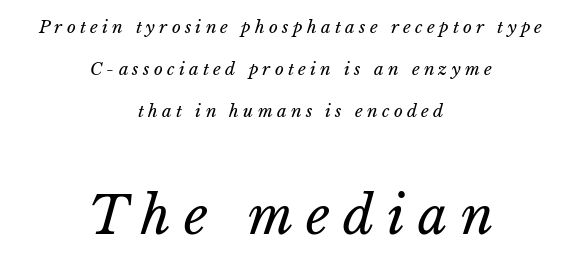
Size contrast runs from small at the top to large at the bottom. This reads as an unemphasized weight, regular at the heaviest. Summary of vertical rhythm: relaxed, with wide interline spacing. Plain, unruled lines of type. The paragraph shown floats in the horizontal middle. The face used here is proportionally spaced, like ordinary book or web type.
